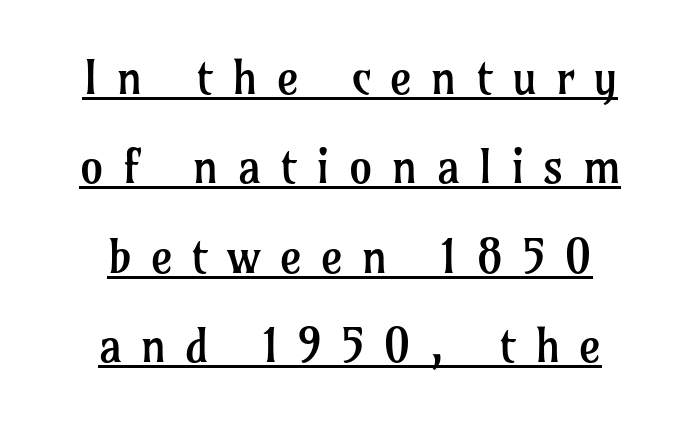
Each letter keeps its own natural width here, so spacing adapts to shape. In terms of letterform style, serifs are clearly present. The passage shown has open, widely tracked lettering throughout. Loosely led — the rows are spread out.
